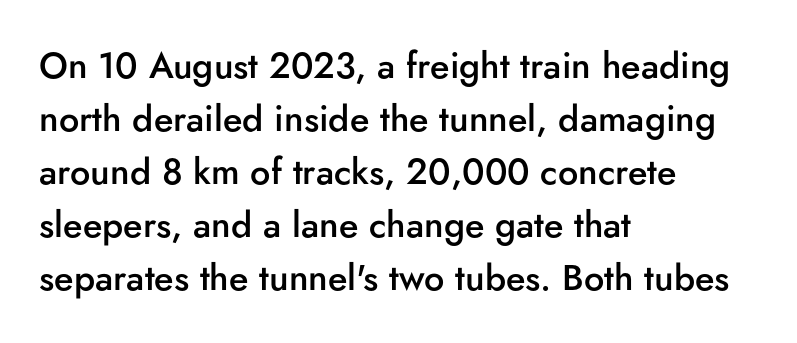
The image shows 36 px semibold sans-serif type, upright; set left-aligned, normal line spacing (1.47x), normal letter spacing, not underlined; low stroke contrast and a small x-height.
